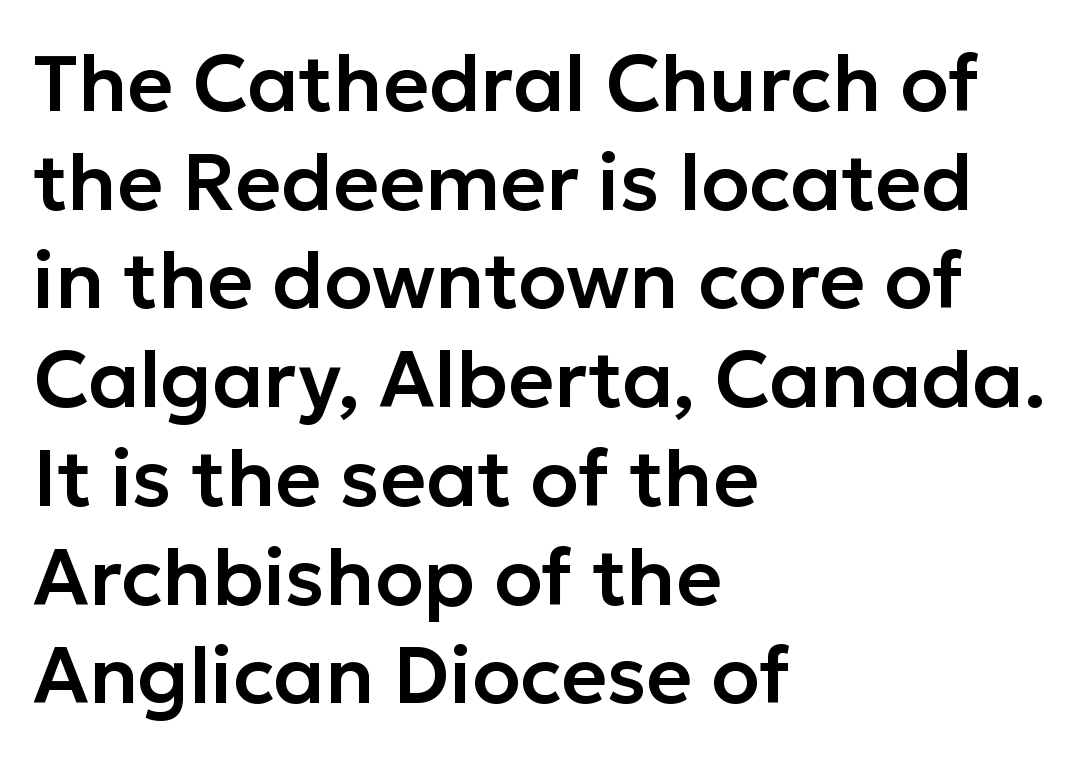
Varying glyph widths throughout — classic text-font behaviour. This sample keeps an unexceptional amount of space between lines. Layout note: lines flush left. Grotesque or geometric, the face here clearly has no serifs. Compared with typical body copy, the letter spacing here is the same.
